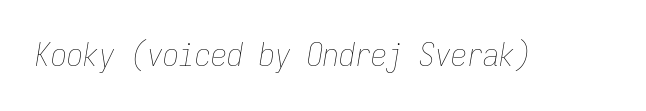
Each letter, wide or thin by design, is forced into the same width here. A bare baseline throughout the passage. No heavy texture on the line: the type isn't bold. Inter-character spacing is left at the font's built-in metrics. Style check: oblique.
